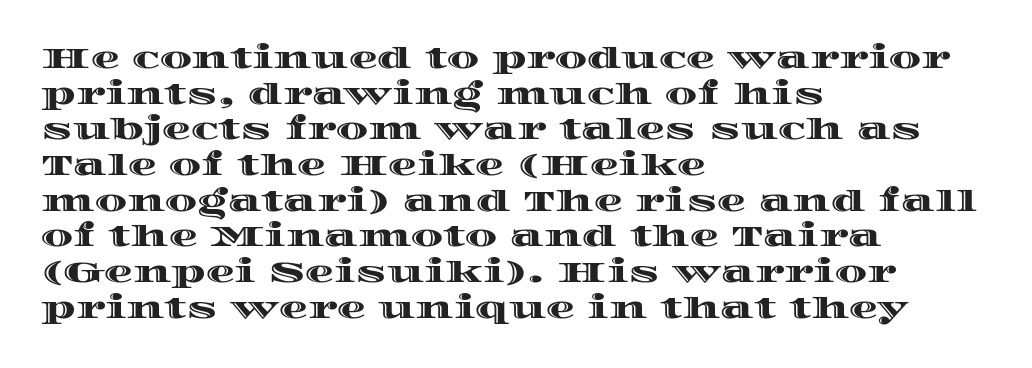
The image shows 29 px wide type, upright; set left-aligned, line spacing 1.23x, normal letter spacing, not underlined; a large x-height.
